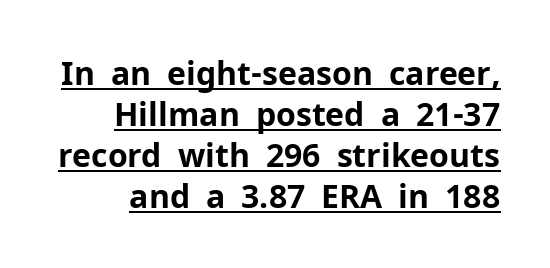
Q: Is the text bold? A: Yes.
Q: Is the text italic (slanted)? A: No, it is upright.
Q: Is the typeface a serif or a sans-serif typeface? A: Sans-serif.
Q: Is the text underlined? A: Yes.
Q: Is the spacing between letters normal or unusually wide? A: Normal.
Q: Is the spacing between lines tight, normal or loose? A: Normal.
Q: Width (condensed, normal, or wide)? A: Normal.
Q: Stroke contrast? A: Low.
Q: x-height? A: Medium.
Q: Monospaced? A: No.
